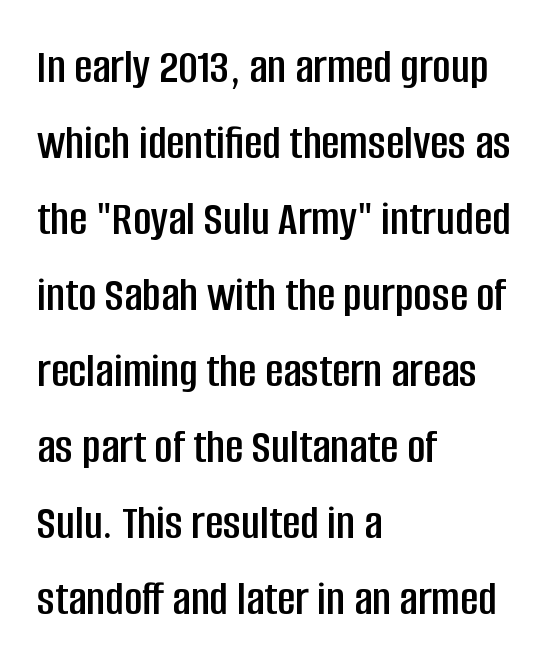
Characters follow at the spacing the type designer built in. Lines of text with bare space underneath. The lines sit at an ordinary, default distance from one another. The rendering anchors every line to the left-hand side. This is sans-serif lettering, the kind often seen on screens and signage.
